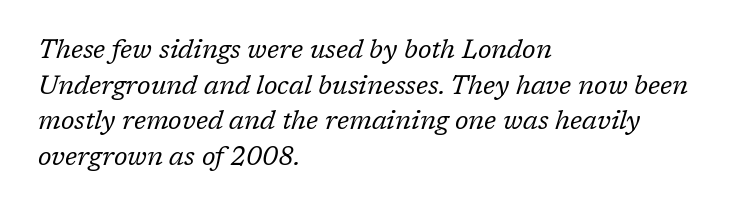
The image shows 26 px text type, italic (leaning right); set left-aligned, normal line spacing (1.37x), normal letter spacing, not underlined.
